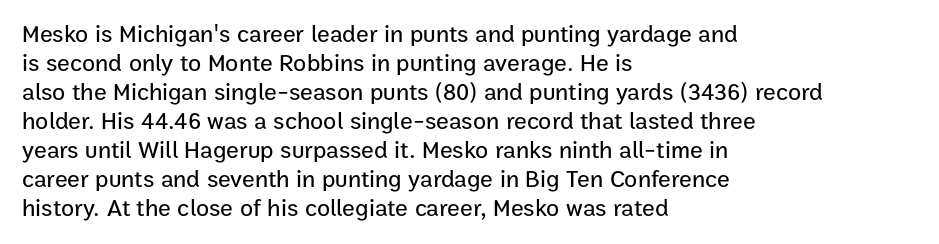
{"italic": "no", "underline": "no", "align": "left", "line_spacing_ratio": 1.21, "letter_spacing": "normal", "letter_spacing_em": 0.0, "glyph_px": 24}
